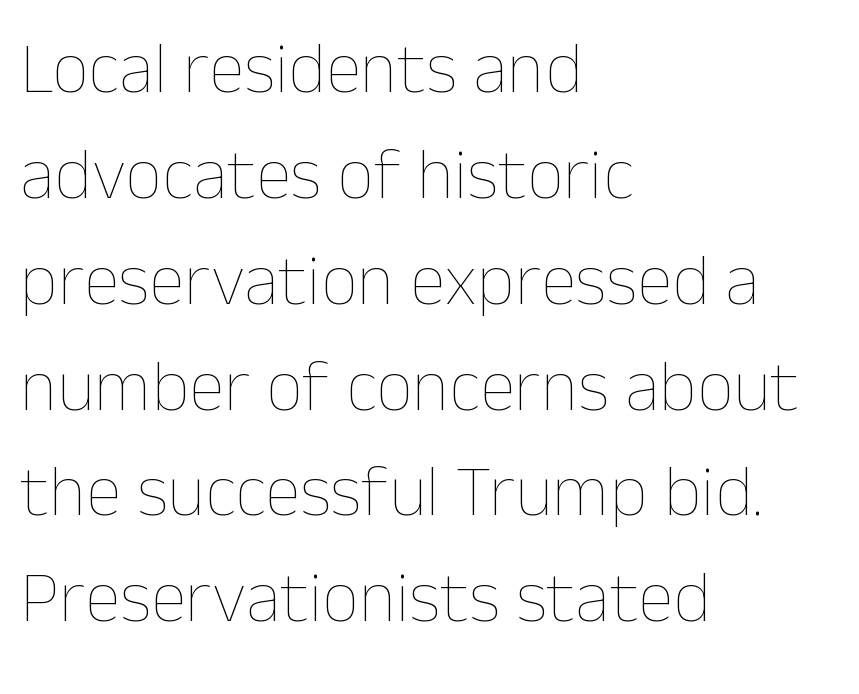
Q: Is the text bold? A: No.
Q: Is the text italic (slanted)? A: No, it is upright.
Q: Is the text underlined? A: No.
Q: How is the paragraph aligned? A: Left-aligned.
Q: Is the spacing between letters normal or unusually wide? A: Normal.
Q: Is the spacing between lines tight, normal or loose? A: Normal.
Q: Width (condensed, normal, or wide)? A: Normal.
Q: Stroke contrast? A: Low.
Q: x-height? A: Medium.
Q: Monospaced? A: No.
